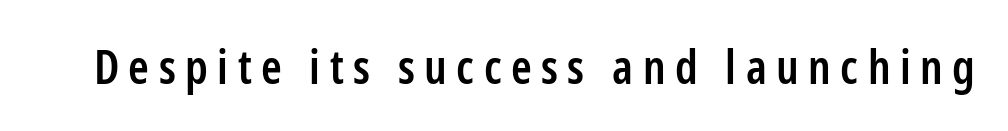
{"serif": "no", "italic": "no", "bold": "semi", "weight": "semibold", "width": "condensed", "stroke_contrast": "low", "x_height": "medium", "monospaced": "no", "underline": "no", "letter_spacing": "wide", "letter_spacing_em": 0.2, "glyph_px": 47}
